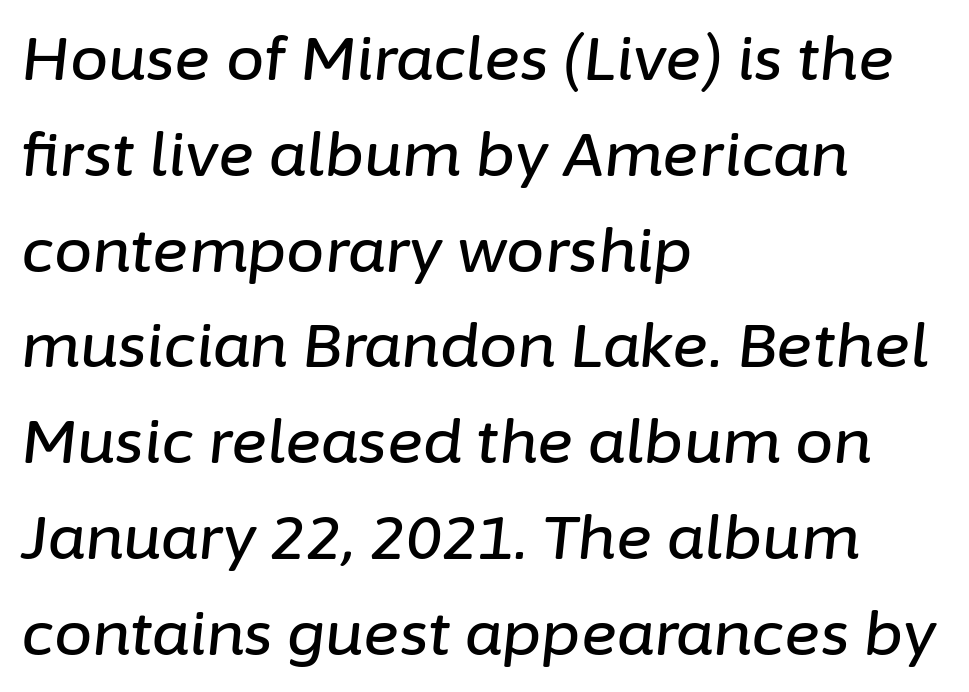
Q: Is the text italic (slanted)? A: Yes, it leans right by about 6 degrees.
Q: Is the text underlined? A: No.
Q: How is the paragraph aligned? A: Left-aligned.
Q: Is the spacing between letters normal or unusually wide? A: Normal.
Q: Is the spacing between lines tight, normal or loose? A: Normal.
Q: Width (condensed, normal, or wide)? A: Normal.
Q: Stroke contrast? A: Low.
Q: x-height? A: Medium.
Q: Monospaced? A: No.
